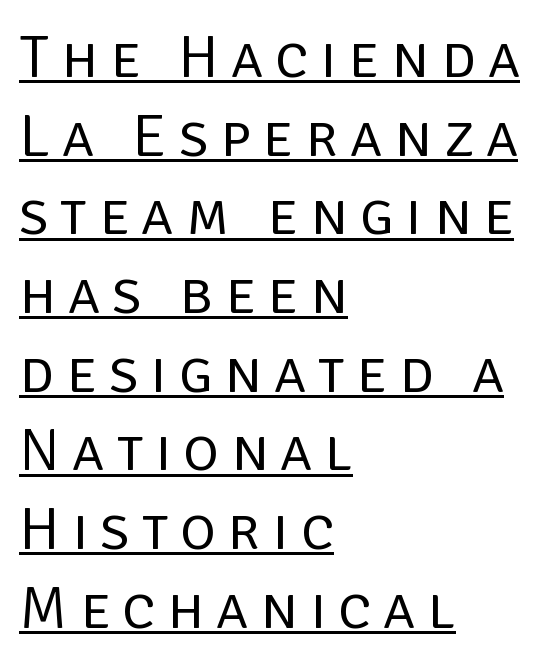
{"serif": "no", "italic": "no", "bold": "no", "weight": "regular", "width": "normal", "stroke_contrast": "low", "x_height": "large", "monospaced": "no", "underline": "yes", "align": "left", "line_spacing": "normal", "line_spacing_ratio": 1.29, "letter_spacing": "wide", "letter_spacing_em": 0.2, "glyph_px": 61}
